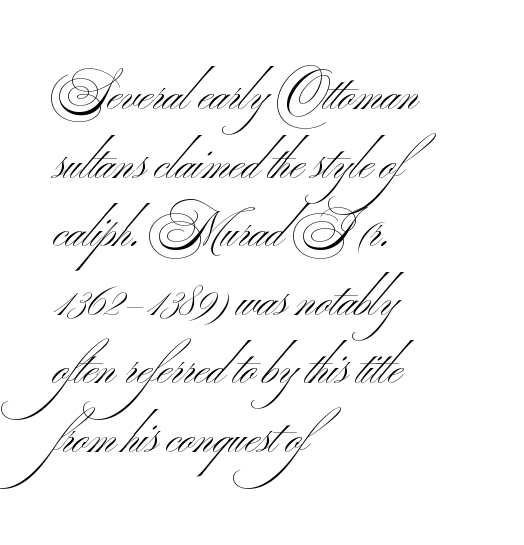
{"serif": "no", "bold": "no", "weight": "light", "width": "wide", "stroke_contrast": "medium", "x_height": "small", "monospaced": "no", "underline": "no", "align": "left", "line_spacing": "normal", "line_spacing_ratio": 1.46, "letter_spacing": "normal", "letter_spacing_em": 0.0, "glyph_px": 47}
